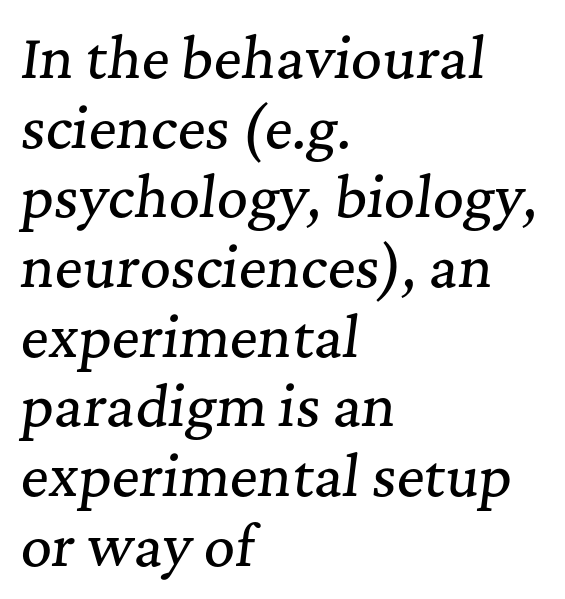
The image shows 54 px serif type, italic (leaning right); set left-aligned, normal line spacing (1.29x), normal letter spacing, not underlined; medium stroke contrast and a medium x-height.
